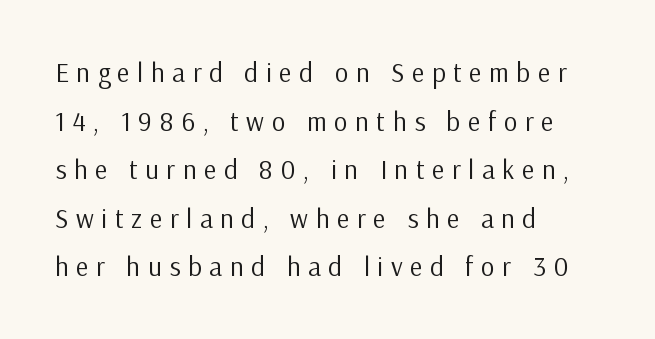
Q: Is the text bold? A: No.
Q: Is the text italic (slanted)? A: No, it is upright.
Q: Is the text underlined? A: No.
Q: How is the paragraph aligned? A: Left-aligned.
Q: Is the spacing between letters normal or unusually wide? A: Unusually wide.
